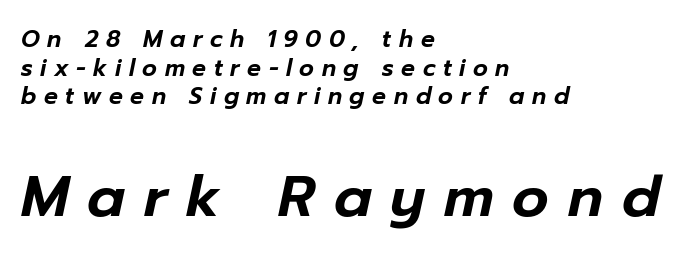
{"italic": "yes", "lean": "right", "slant_degrees": 12, "width": "normal", "stroke_contrast": "low", "x_height": "medium", "monospaced": "no", "underline": "no", "align": "left", "line_spacing": "normal", "line_spacing_ratio": 1.25, "letter_spacing": "wide", "letter_spacing_em": 0.33, "larger_block": "second", "size_ratio": 2.48, "glyph_px": 57}
